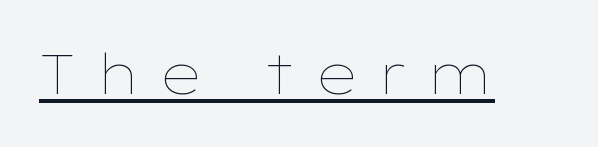
Q: Is the text bold? A: No.
Q: Is the text italic (slanted)? A: No, it is upright.
Q: Is the text underlined? A: Yes.
Q: Is the spacing between letters normal or unusually wide? A: Unusually wide.
Q: Width (condensed, normal, or wide)? A: Wide.
Q: Stroke contrast? A: Low.
Q: x-height? A: Medium.
Q: Monospaced? A: No.
